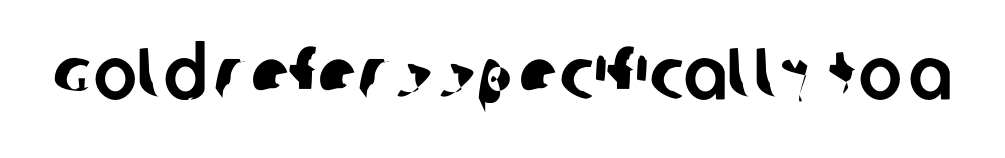
The image shows 73 px sans-serif type; set normal letter spacing, not underlined; low stroke contrast and a large x-height.
